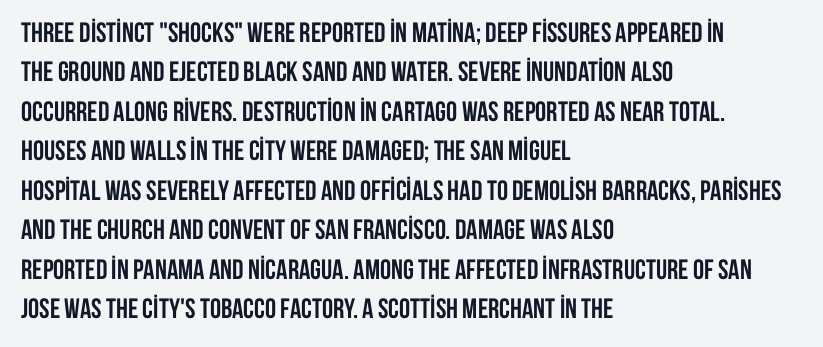
Q: Is the text bold? A: Yes.
Q: Is the text italic (slanted)? A: No, it is upright.
Q: Is the typeface a serif or a sans-serif typeface? A: Sans-serif.
Q: Is the text underlined? A: No.
Q: How is the paragraph aligned? A: Left-aligned.
Q: Is the spacing between letters normal or unusually wide? A: Normal.
Q: Is the spacing between lines tight, normal or loose? A: Normal.
Q: Width (condensed, normal, or wide)? A: Condensed.
Q: Stroke contrast? A: Low.
Q: x-height? A: Large.
Q: Monospaced? A: No.
